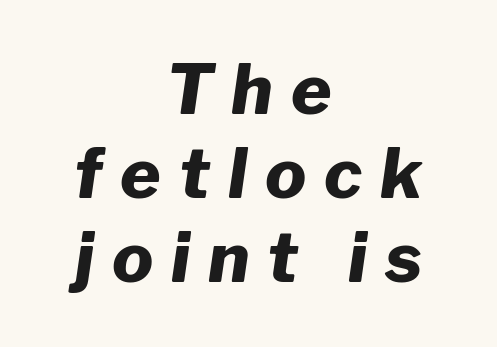
The image shows 69 px heavy type, italic (leaning right); set centered, line spacing 1.22x, unusually wide letter spacing (+0.26 em), not underlined; low stroke contrast and a medium x-height.
